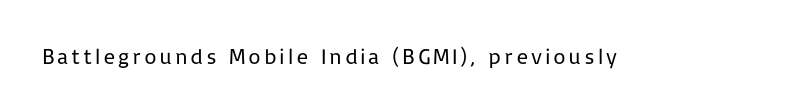
Q: Is the text bold? A: No.
Q: Is the text italic (slanted)? A: No, it is upright.
Q: Is the text underlined? A: No.
